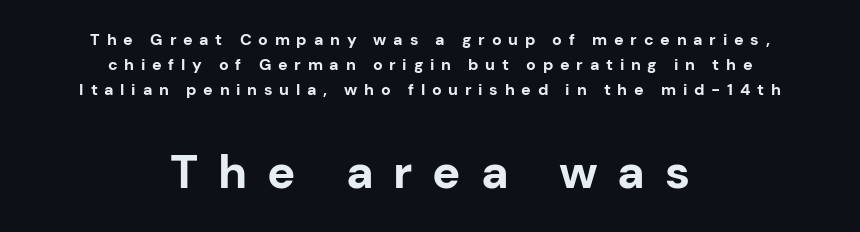
{"serif": "no", "italic": "no", "bold": "yes", "weight": "bold", "width": "normal", "stroke_contrast": "low", "x_height": "medium", "monospaced": "no", "underline": "no", "align": "center", "line_spacing": "normal", "line_spacing_ratio": 1.55, "letter_spacing": "wide", "letter_spacing_em": 0.42, "larger_block": "second", "size_ratio": 2.94, "glyph_px": 47}
